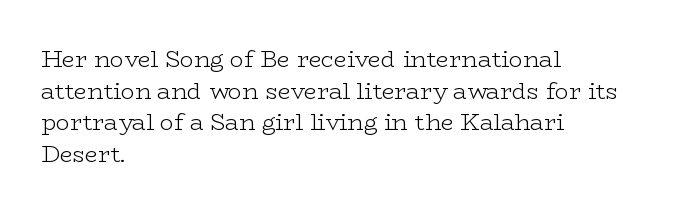
Q: Is the text bold? A: No.
Q: Is the text italic (slanted)? A: No, it is upright.
Q: Is the text underlined? A: No.
Q: How is the paragraph aligned? A: Left-aligned.
Q: Is the spacing between letters normal or unusually wide? A: Normal.
Q: Is the spacing between lines tight, normal or loose? A: Normal.
